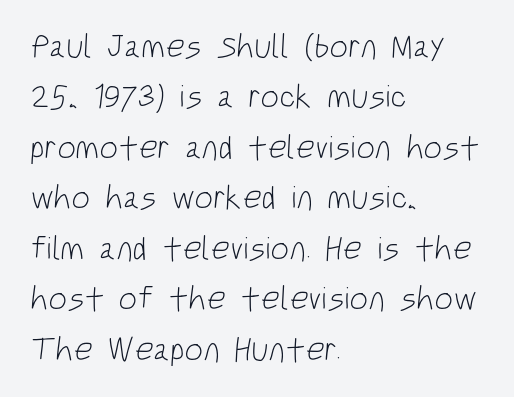
Q: Is the text bold? A: No.
Q: Is the typeface a serif or a sans-serif typeface? A: Sans-serif.
Q: Is the text underlined? A: No.
Q: How is the paragraph aligned? A: Left-aligned.
Q: Is the spacing between letters normal or unusually wide? A: Normal.
Q: Is the spacing between lines tight, normal or loose? A: Normal.
Q: Width (condensed, normal, or wide)? A: Condensed.
Q: Stroke contrast? A: Low.
Q: x-height? A: Large.
Q: Monospaced? A: No.
